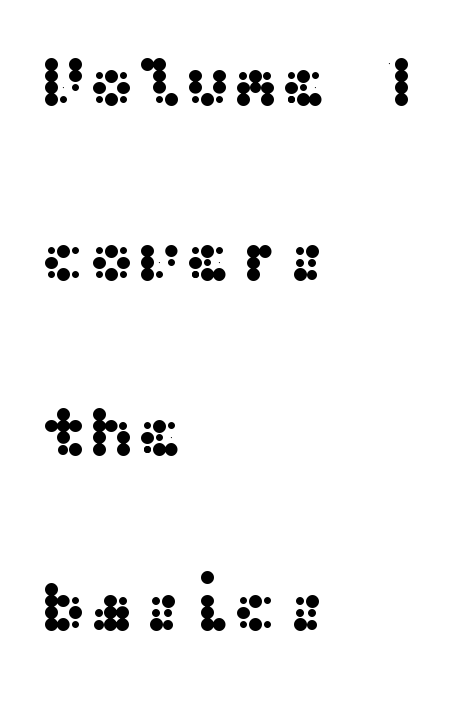
The image shows 72 px wide sans-serif type, upright; set left-aligned, loose line spacing (2.43x), normal letter spacing, not underlined; medium stroke contrast and a medium x-height.
